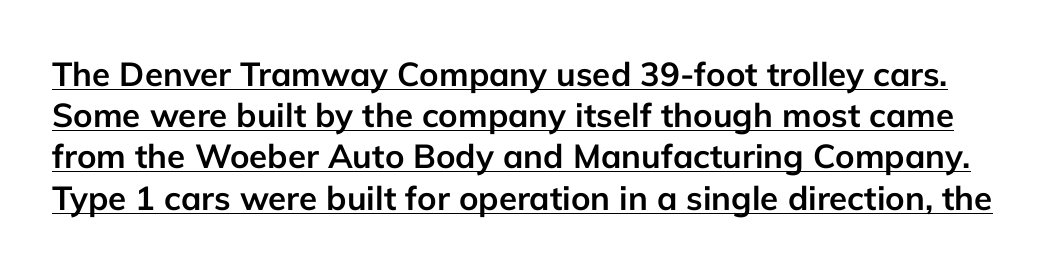
The image shows 33 px semibold sans-serif type, upright; set normal line spacing (1.25x), normal letter spacing, underlined; low stroke contrast and a medium x-height.
